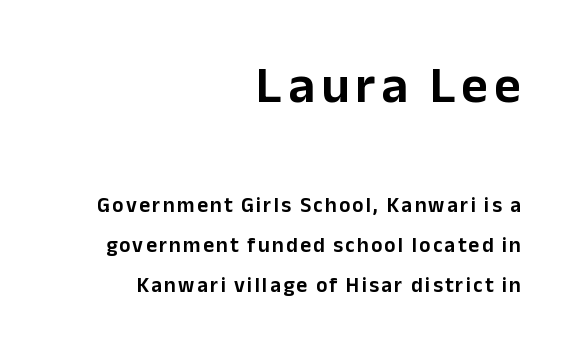
{"serif": "no", "italic": "no", "width": "normal", "stroke_contrast": "low", "x_height": "medium", "monospaced": "no", "underline": "no", "align": "right", "line_spacing": "loose", "line_spacing_ratio": 1.91, "larger_block": "first", "size_ratio": 2.48, "glyph_px": 52}
